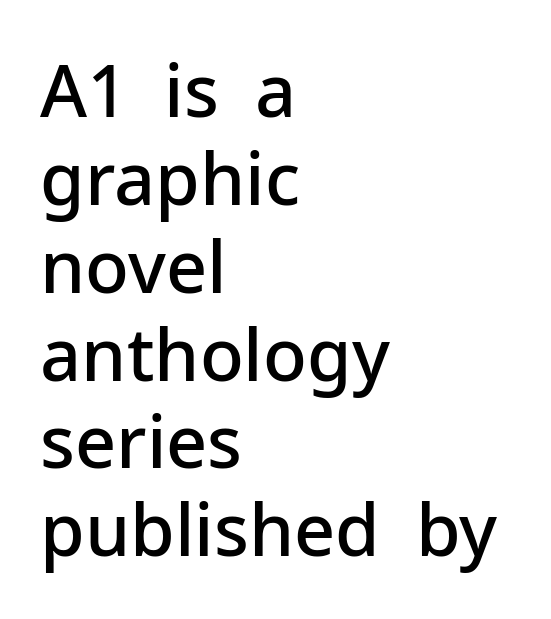
The type is set solid horizontally, with unmodified tracking. Characters remain perfectly vertical along every line. Set as a demibold, roughly 600 on the weight scale. You can tell from the bare stems that sans-serif type was used. Line starts are locked; line ends wander.
